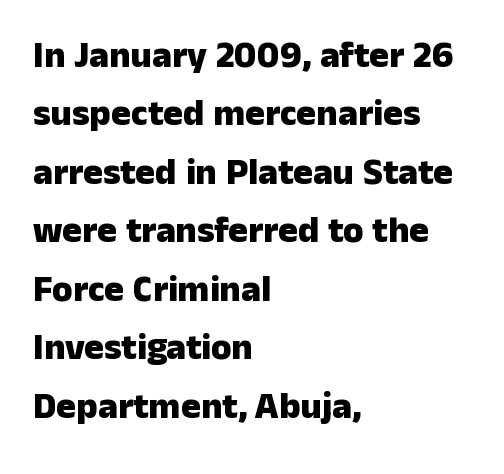
{"serif": "no", "italic": "no", "bold": "yes", "weight": "heavy", "width": "normal", "stroke_contrast": "low", "x_height": "medium", "monospaced": "no", "underline": "no", "align": "left", "line_spacing": "normal", "line_spacing_ratio": 1.58, "letter_spacing": "normal", "letter_spacing_em": 0.0, "glyph_px": 37}
